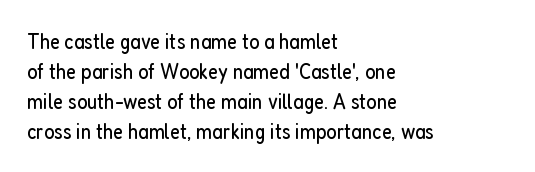
Q: Is the text bold? A: No.
Q: Is the text italic (slanted)? A: No, it is upright.
Q: Is the text underlined? A: No.
Q: How is the paragraph aligned? A: Left-aligned.
Q: Is the spacing between letters normal or unusually wide? A: Normal.
Q: Is the spacing between lines tight, normal or loose? A: Normal.
